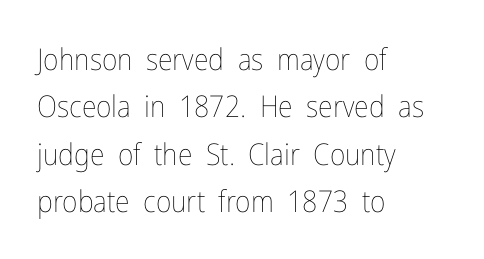
Whoever set this chose a conventional vertical rhythm. Teacher's note: observe the even left margin — that is flush-left alignment. The glyphs are unaccompanied by any horizontal stroke below them. Stems here are at most as thick as an everyday book face.
